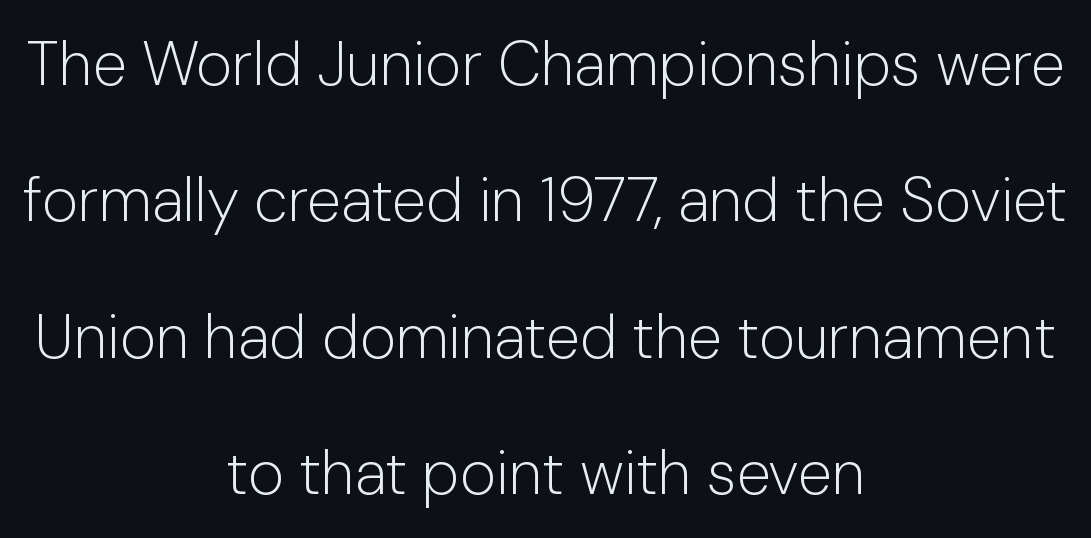
{"serif": "no", "italic": "no", "bold": "no", "weight": "light", "width": "normal", "stroke_contrast": "low", "x_height": "medium", "monospaced": "no", "underline": "no", "align": "center", "line_spacing": "loose", "line_spacing_ratio": 2.2, "letter_spacing": "normal", "letter_spacing_em": 0.0, "glyph_px": 62}
